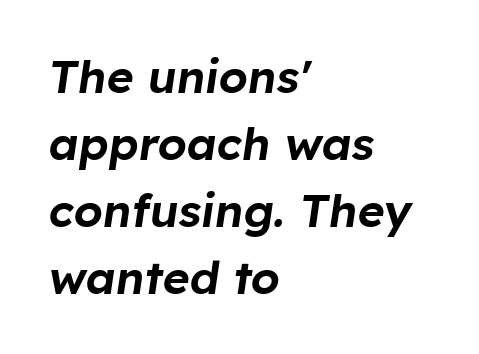
Posture: slanted. The rendering anchors every line to the left-hand side. The block of text has a typical density, with ordinary space between rows. Standard letterfit; no display-style spreading of the glyphs. You could not count columns in this text — the font is proportionally spaced.
